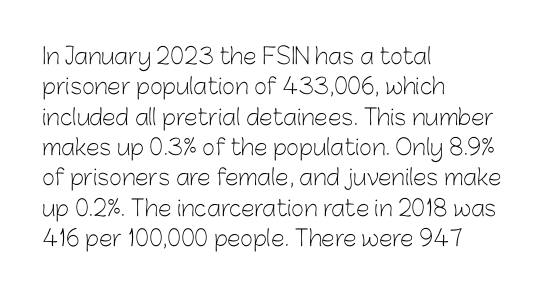
Q: Is the text bold? A: No.
Q: Is the text italic (slanted)? A: No, it is upright.
Q: Is the text underlined? A: No.
Q: How is the paragraph aligned? A: Left-aligned.
Q: Is the spacing between letters normal or unusually wide? A: Normal.
Q: Is the spacing between lines tight, normal or loose? A: Normal.
